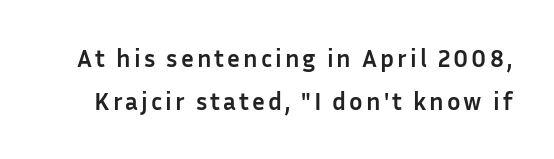
Tall strokes in this sample are plumb rather than angled. Students, this is bold: see how much ink each stroke carries. The space beneath each line is pristine and unruled.
